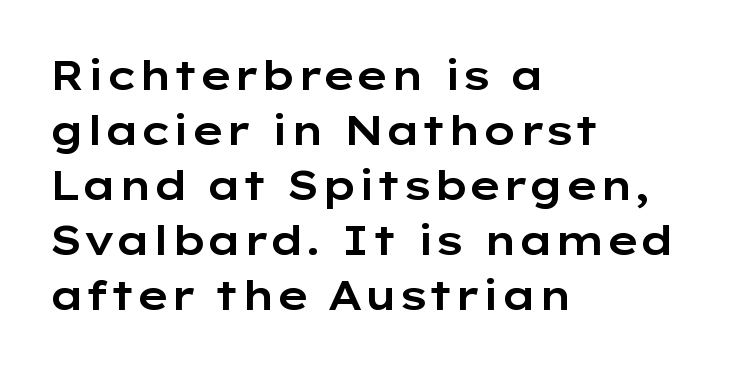
Q: Is the text italic (slanted)? A: No, it is upright.
Q: Is the typeface a serif or a sans-serif typeface? A: Sans-serif.
Q: Is the text underlined? A: No.
Q: How is the paragraph aligned? A: Left-aligned.
Q: Is the spacing between letters normal or unusually wide? A: Normal.
Q: Is the spacing between lines tight, normal or loose? A: Normal.
Q: Width (condensed, normal, or wide)? A: Wide.
Q: Stroke contrast? A: Low.
Q: x-height? A: Medium.
Q: Monospaced? A: No.
